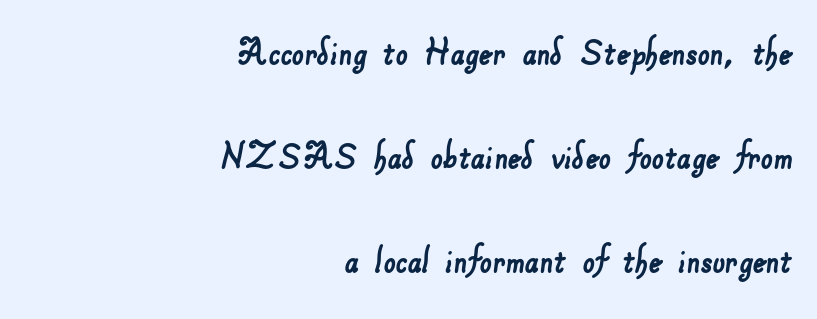
The image shows 43 px sans-serif type; set right-aligned, loose line spacing (2.42x), normal letter spacing, not underlined; low stroke contrast and a small x-height.
